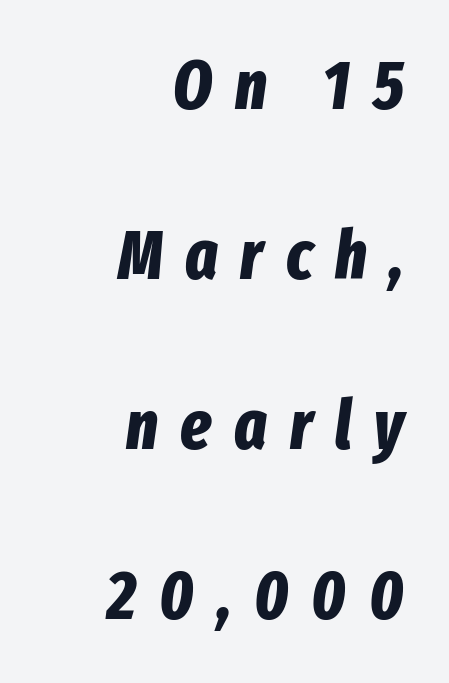
{"italic": "yes", "lean": "right", "slant_degrees": 8, "bold": "yes", "weight": "bold", "width": "condensed", "stroke_contrast": "low", "x_height": "medium", "monospaced": "no", "underline": "no", "align": "right", "line_spacing": "loose", "line_spacing_ratio": 2.5, "letter_spacing": "wide", "letter_spacing_em": 0.33, "glyph_px": 68}
